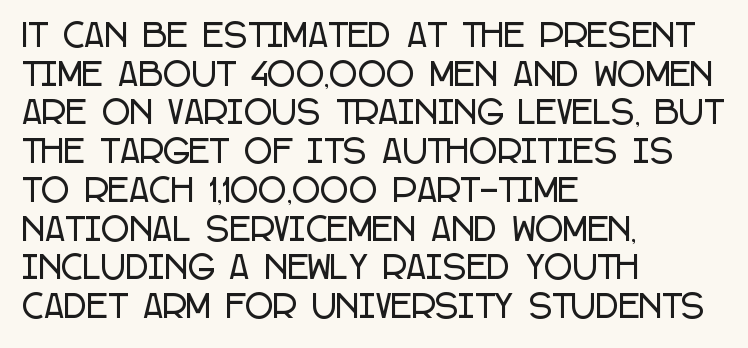
{"serif": "no", "italic": "no", "width": "condensed", "stroke_contrast": "low", "x_height": "large", "monospaced": "no", "underline": "no", "align": "left", "line_spacing": "normal", "line_spacing_ratio": 1.25, "letter_spacing": "normal", "letter_spacing_em": 0.0, "glyph_px": 31}
